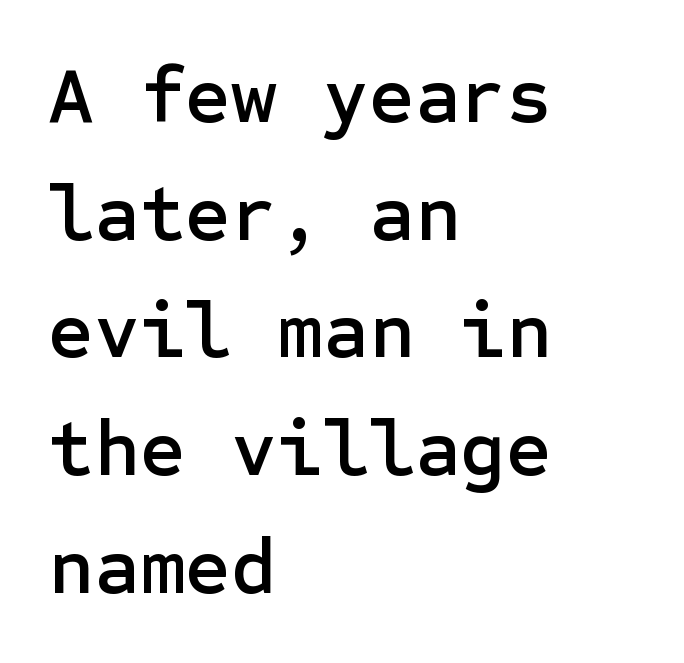
{"serif": "no", "italic": "no", "width": "normal", "stroke_contrast": "low", "x_height": "medium", "underline": "no", "align": "left", "line_spacing": "normal", "line_spacing_ratio": 1.49, "letter_spacing": "normal", "letter_spacing_em": 0.0, "glyph_px": 79}
